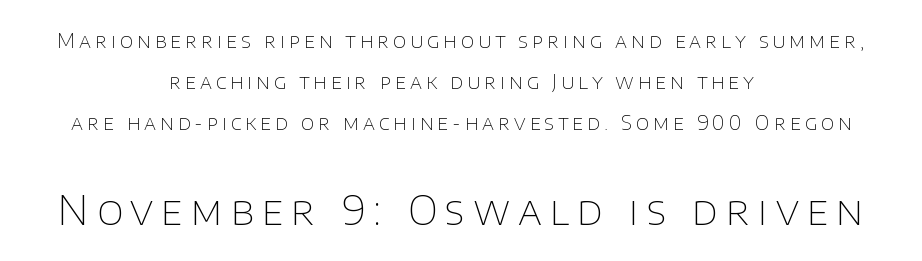
The image shows 40 px thin sans-serif type, upright; set centered, loose line spacing (2.06x), unusually wide letter spacing (+0.2 em), not underlined; the second (bottom) block is 2.0x larger; low stroke contrast and a large x-height.
